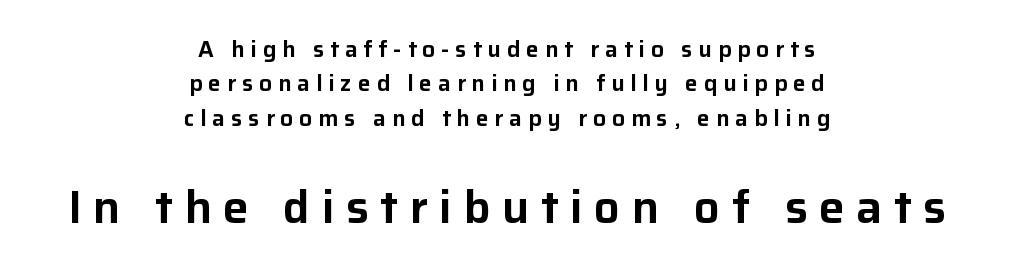
{"serif": "no", "italic": "no", "width": "normal", "stroke_contrast": "low", "x_height": "medium", "monospaced": "no", "underline": "no", "align": "center", "line_spacing": "normal", "line_spacing_ratio": 1.49, "letter_spacing": "wide", "letter_spacing_em": 0.25, "larger_block": "second", "size_ratio": 2.0, "glyph_px": 46}
